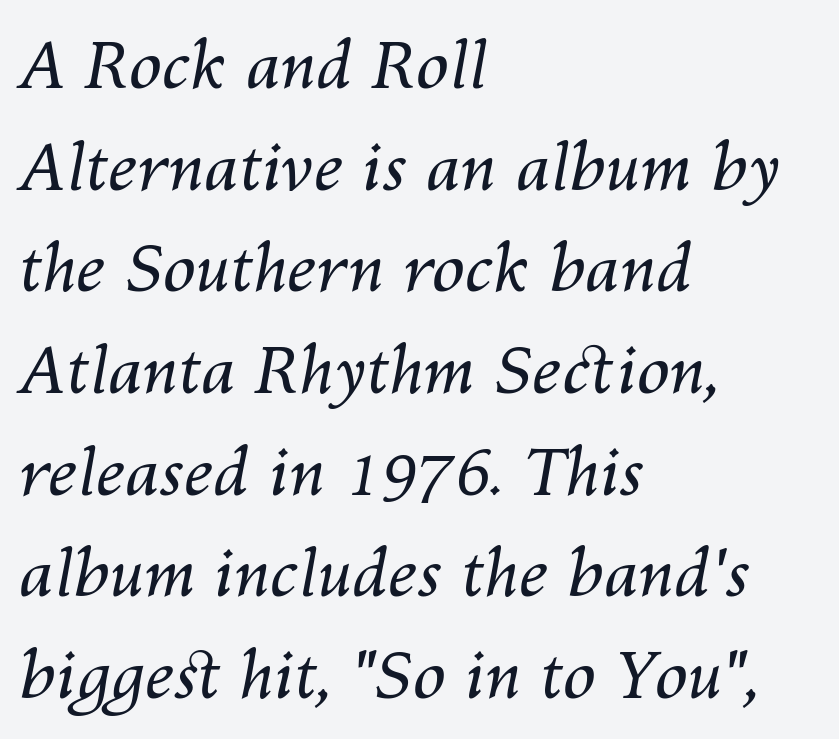
The image shows 66 px regular-weight type, italic (leaning right); set left-aligned, normal line spacing (1.54x), normal letter spacing, not underlined; medium stroke contrast and a medium x-height.
